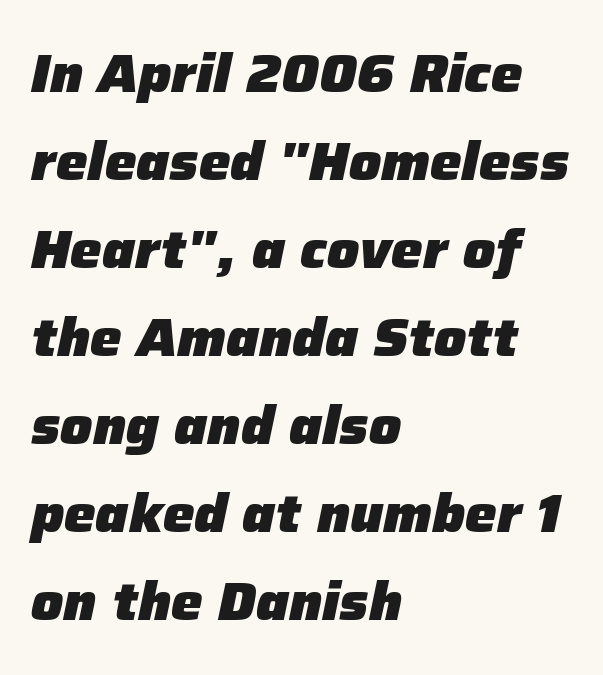
The image shows 53 px heavy type, italic (leaning right); set left-aligned, normal line spacing (1.66x), normal letter spacing, not underlined; low stroke contrast and a medium x-height.
